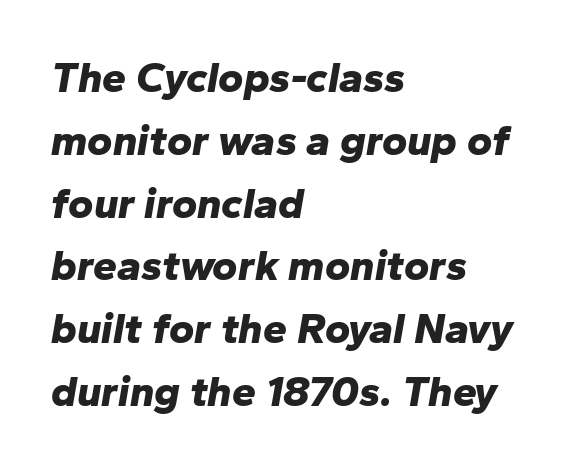
The rendering uses a bold face; every stroke is thick and dark. Each word holds together tightly as a unit, with standard inter-letter gaps. A typesetter would call this leading conventional body-copy spacing. No word sits above an underline. Slant detected: the letters are inclined.
